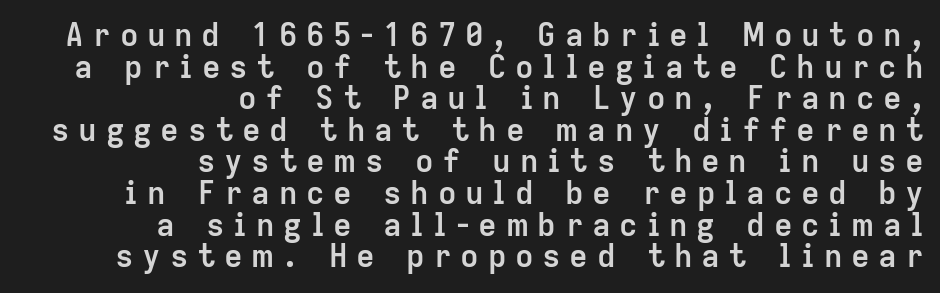
Compared with a flush-left layout, this one pins lines to the opposite, right side. A clean baseline with only descenders dipping below it. Posture: upright roman. How are the letters spaced? Widely, with obvious added tracking. The block of text is dense from top to bottom, with scant space between rows. Observe the absence of serifs on each vertical stroke in this sample.
